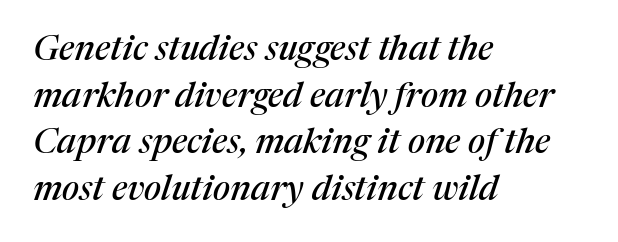
The rows are spaced the way most documents space them. There's an unmistakable incline to the writing here. Here the glyphs are tracked normally, forming tight word shapes. You could not count columns in this text — the font is proportionally spaced. The paragraph has a hard left edge and a soft right edge. A serif font was chosen for this passage.
